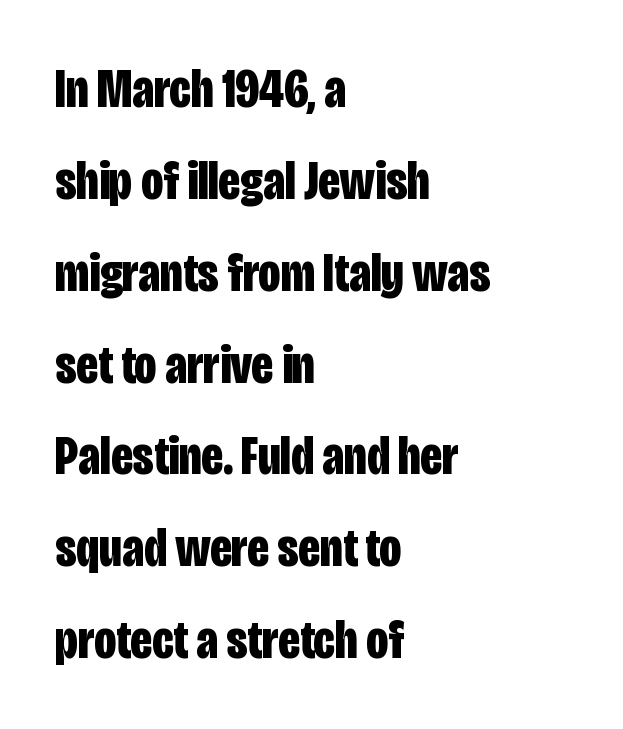
{"serif": "no", "italic": "no", "bold": "yes", "weight": "bold", "width": "condensed", "stroke_contrast": "low", "x_height": "large", "monospaced": "no", "underline": "no", "align": "left", "line_spacing": "normal", "line_spacing_ratio": 1.67, "letter_spacing": "normal", "letter_spacing_em": 0.0, "glyph_px": 55}
